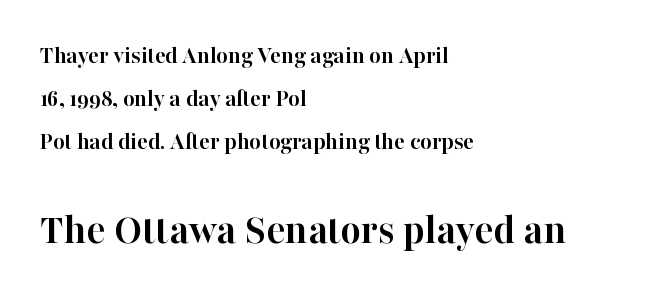
Q: Is the text bold? A: Yes.
Q: Is the text italic (slanted)? A: No, it is upright.
Q: Is the typeface a serif or a sans-serif typeface? A: Serif.
Q: Is the text underlined? A: No.
Q: How is the paragraph aligned? A: Left-aligned.
Q: Is the spacing between letters normal or unusually wide? A: Normal.
Q: Which block of text is set in a larger size, the first (top) or the second (bottom)? A: The second (bottom) one.
Q: Width (condensed, normal, or wide)? A: Normal.
Q: Stroke contrast? A: High.
Q: x-height? A: Medium.
Q: Monospaced? A: No.
